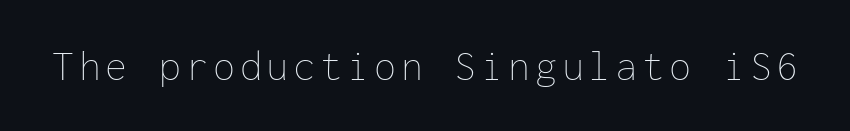
The image shows 44 px thin type, upright, monospaced; set not underlined; low stroke contrast and a medium x-height.
